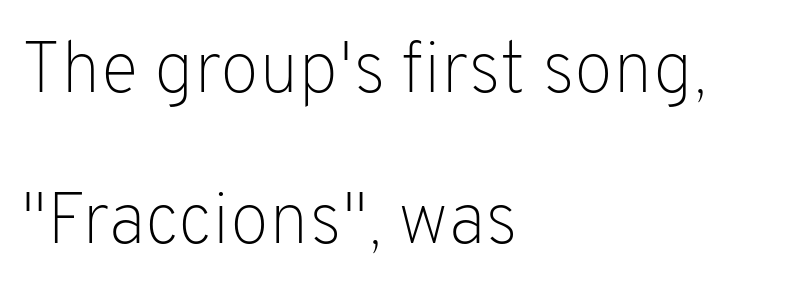
{"serif": "no", "italic": "no", "bold": "no", "weight": "light", "width": "normal", "stroke_contrast": "low", "x_height": "medium", "monospaced": "no", "underline": "no", "align": "left", "line_spacing": "loose", "line_spacing_ratio": 2.1, "letter_spacing": "normal", "letter_spacing_em": 0.0, "glyph_px": 72}
